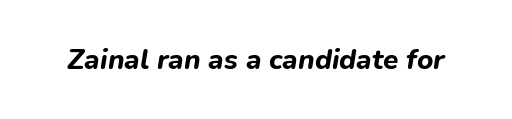
Q: Is the text bold? A: Yes.
Q: Is the text italic (slanted)? A: Yes, it leans right by about 9 degrees.
Q: Is the text underlined? A: No.
Q: Is the spacing between letters normal or unusually wide? A: Normal.
Q: Width (condensed, normal, or wide)? A: Normal.
Q: Stroke contrast? A: Low.
Q: x-height? A: Medium.
Q: Monospaced? A: No.
